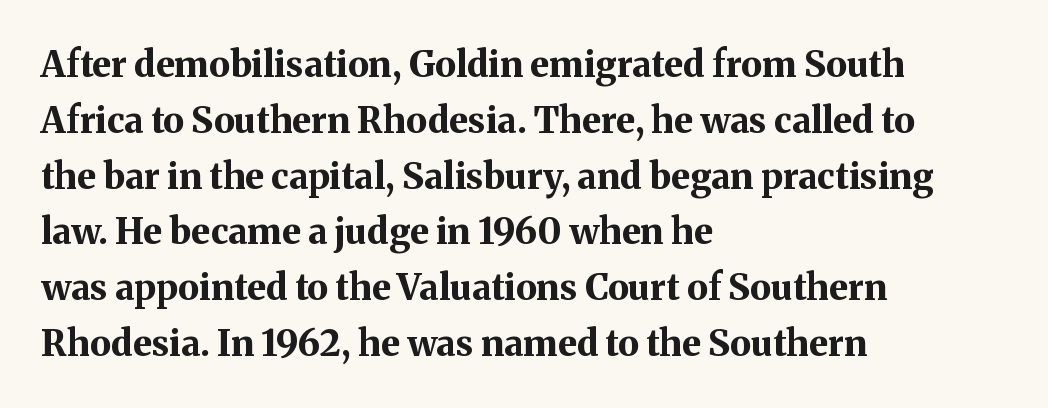
{"serif": "yes", "italic": "no", "bold": "yes", "weight": "bold", "width": "normal", "stroke_contrast": "medium", "x_height": "medium", "monospaced": "no", "underline": "no", "align": "left", "line_spacing": "normal", "line_spacing_ratio": 1.55, "letter_spacing": "normal", "letter_spacing_em": 0.0, "glyph_px": 36}
